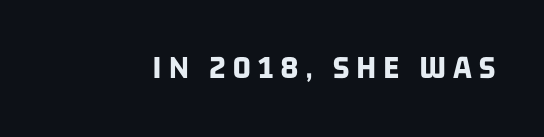
Q: Is the text bold? A: Yes.
Q: Is the typeface a serif or a sans-serif typeface? A: Sans-serif.
Q: Is the text underlined? A: No.
Q: Is the spacing between letters normal or unusually wide? A: Unusually wide.
Q: Width (condensed, normal, or wide)? A: Condensed.
Q: Stroke contrast? A: Low.
Q: x-height? A: Large.
Q: Monospaced? A: No.
